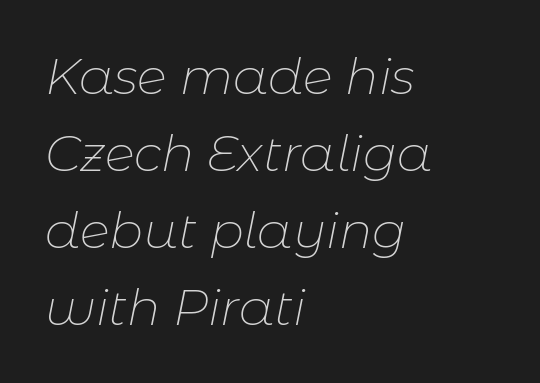
The image shows 50 px thin type, italic (leaning right); set left-aligned, normal line spacing (1.54x), normal letter spacing, not underlined; low stroke contrast and a medium x-height.
